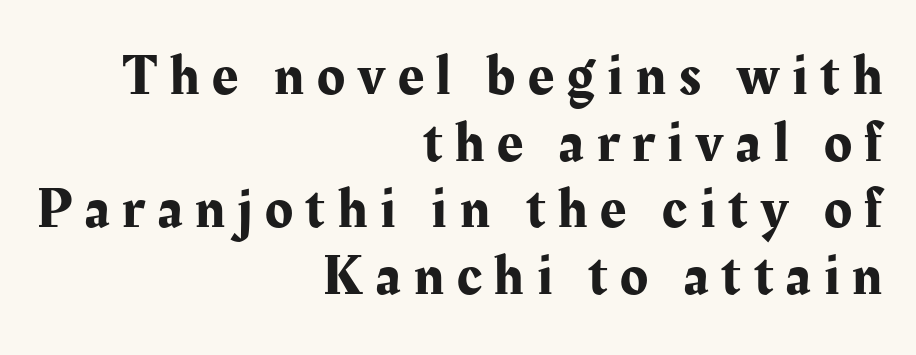
Unlike italic type, these characters show no tilt at all. Character widths vary here, with narrow letters taking less room than wide ones. Letterform terminals end in serifs throughout the passage. The space beneath each line is pristine and unruled. Right-aligned paragraph, ragged on the left. Substantial extra tracking has been applied to these lines.
